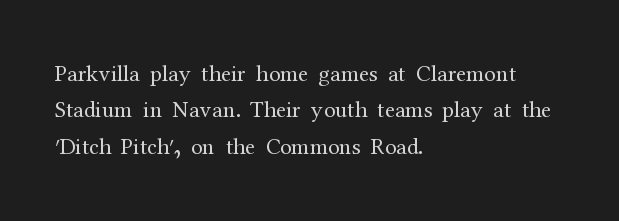
Q: Is the text bold? A: No.
Q: Is the text italic (slanted)? A: No, it is upright.
Q: Is the text underlined? A: No.
Q: How is the paragraph aligned? A: Left-aligned.
Q: Is the spacing between letters normal or unusually wide? A: Normal.
Q: Is the spacing between lines tight, normal or loose? A: Normal.
